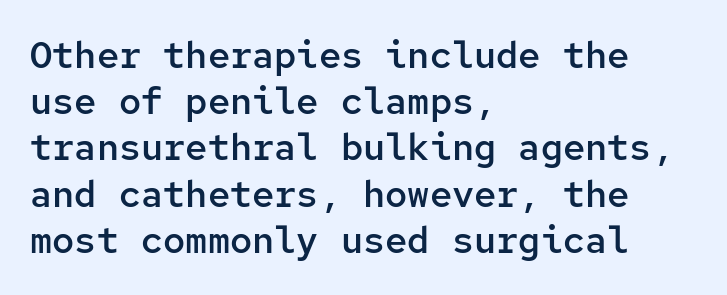
The image shows 37 px semibold sans-serif type, upright, monospaced; set left-aligned, normal line spacing (1.25x), normal letter spacing, not underlined; low stroke contrast and a medium x-height.
